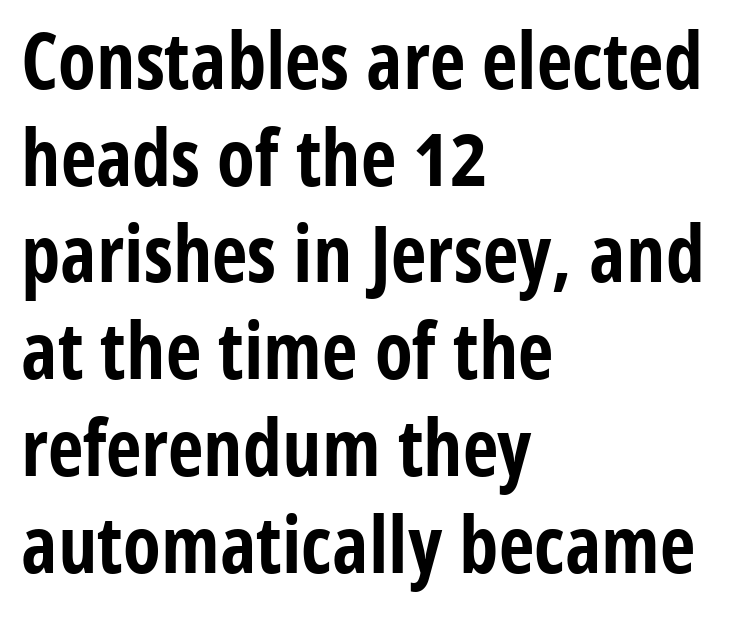
The image shows 78 px bold, condensed sans-serif type, upright; set left-aligned, line spacing 1.24x, normal letter spacing, not underlined; low stroke contrast and a medium x-height.
